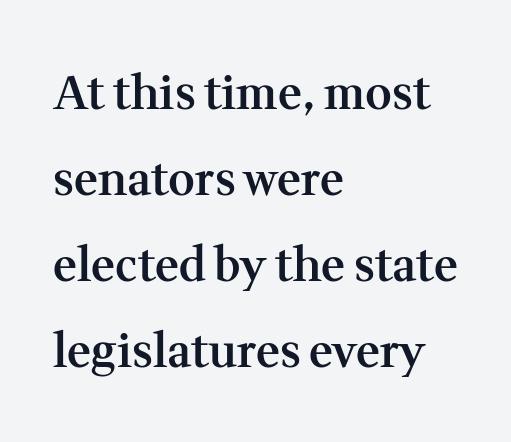
The image shows 46 px semibold serif type, upright; set left-aligned, line spacing 1.87x, normal letter spacing, not underlined; medium stroke contrast and a medium x-height.
